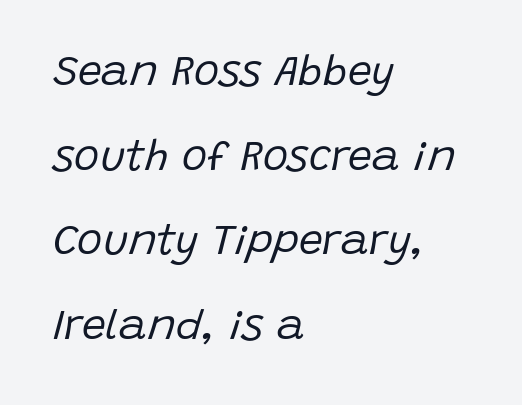
Looks like regular typesetting: each glyph gets only the width it needs. The rendering keeps characters at their native spacing. Slant detected: the letters are inclined. A bare baseline throughout the passage. Each stroke keeps to a modest, everyday thickness or less.
